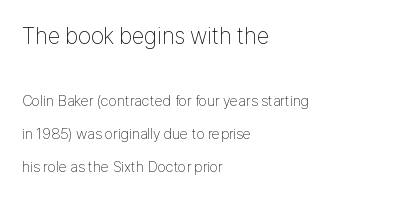
Anything drawn beneath the words? Only blank space. The rendering shrinks the type as you move from the upper chunk to the lower. Designer's note — italics off, roman on. Line starts are locked; line ends wander.
